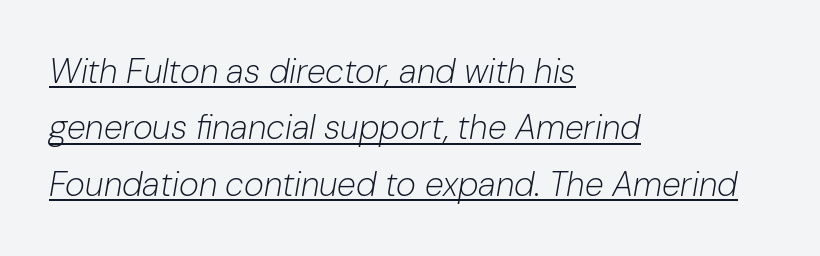
There is no visible air inserted between adjacent glyphs. When letters slant like this, we call the style italic. A baseline rule has been typeset under these characters. The letterforms sit at book weight or below. Notice how descenders clear the ascenders below comfortably — that's standard leading. Leftover space on each line is placed entirely after the last word.
